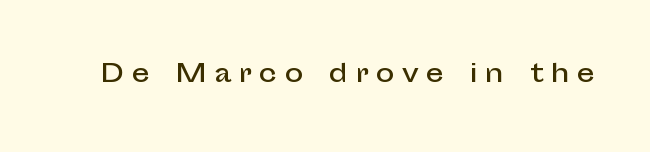
{"italic": "no", "underline": "no", "letter_spacing": "wide", "letter_spacing_em": 0.3, "glyph_px": 25}
